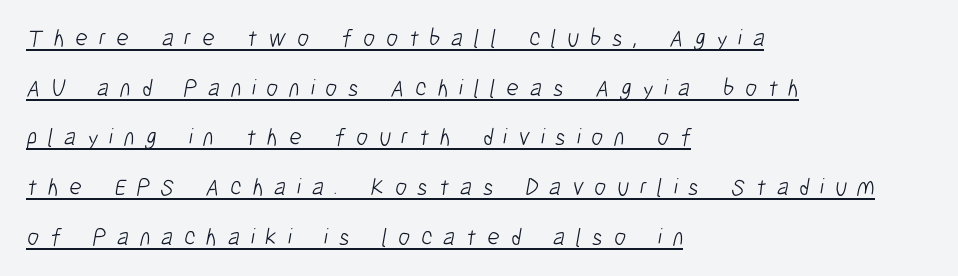
The image shows 24 px text type; set left-aligned, loose line spacing (2.07x), unusually wide letter spacing (+0.45 em), underlined.
